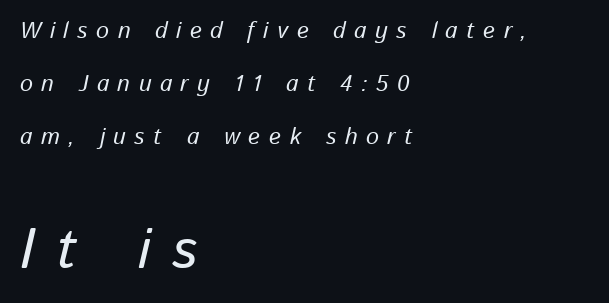
Q: Is the text italic (slanted)? A: Yes, it leans right by about 13 degrees.
Q: Is the text underlined? A: No.
Q: How is the paragraph aligned? A: Left-aligned.
Q: Is the spacing between letters normal or unusually wide? A: Unusually wide.
Q: Is the spacing between lines tight, normal or loose? A: Loose.
Q: Which block of text is set in a larger size, the first (top) or the second (bottom)? A: The second (bottom) one.
Q: Width (condensed, normal, or wide)? A: Normal.
Q: Stroke contrast? A: Low.
Q: x-height? A: Medium.
Q: Monospaced? A: No.
